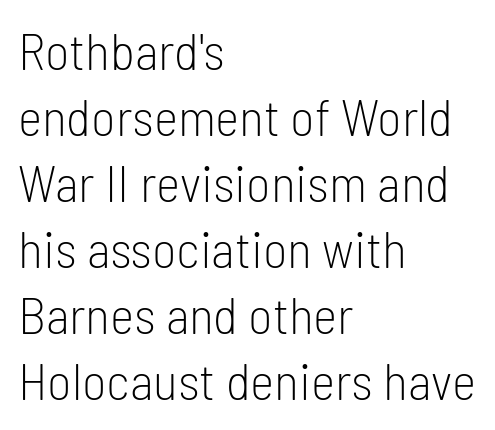
Q: Is the text bold? A: No.
Q: Is the text italic (slanted)? A: No, it is upright.
Q: Is the typeface a serif or a sans-serif typeface? A: Sans-serif.
Q: Is the text underlined? A: No.
Q: How is the paragraph aligned? A: Left-aligned.
Q: Is the spacing between letters normal or unusually wide? A: Normal.
Q: Is the spacing between lines tight, normal or loose? A: Normal.
Q: Width (condensed, normal, or wide)? A: Condensed.
Q: Stroke contrast? A: Low.
Q: x-height? A: Medium.
Q: Monospaced? A: No.
